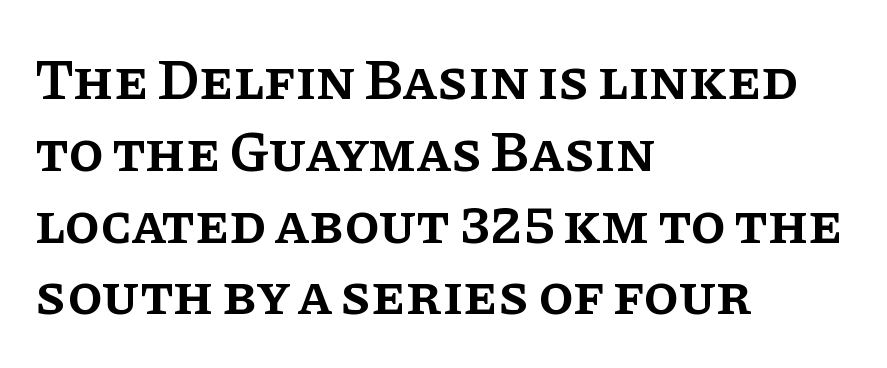
Visually the block forms a straight wall on the left and a jagged coastline on the right. Default kerning and tracking; the words read as compact shapes. Every letter is mildly thick-stroked: semibold rather than bold. Character widths vary here, with narrow letters taking less room than wide ones. Rendered with straight, roman letterforms. What's the leading like? Ordinary, nothing unusual.
